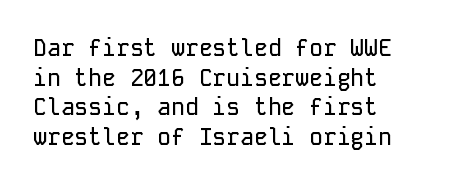
Q: Is the text italic (slanted)? A: No, it is upright.
Q: Is the text underlined? A: No.
Q: How is the paragraph aligned? A: Left-aligned.
Q: Is the spacing between letters normal or unusually wide? A: Normal.
Q: Is the spacing between lines tight, normal or loose? A: Normal.
